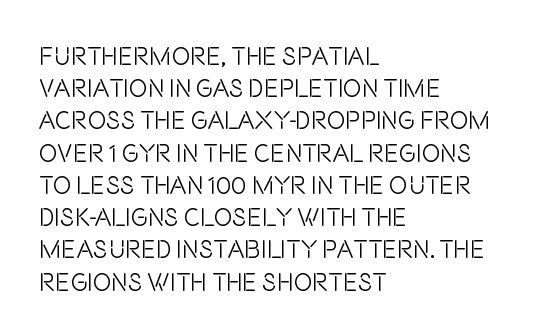
Q: Is the text bold? A: No.
Q: Is the text italic (slanted)? A: No, it is upright.
Q: Is the text underlined? A: No.
Q: How is the paragraph aligned? A: Left-aligned.
Q: Is the spacing between letters normal or unusually wide? A: Normal.
Q: Is the spacing between lines tight, normal or loose? A: Normal.
